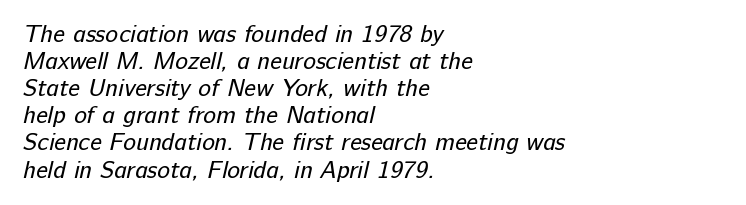
{"bold": "no", "underline": "no", "align": "left", "line_spacing": "tight", "line_spacing_ratio": 1.13, "letter_spacing": "normal", "letter_spacing_em": 0.0, "glyph_px": 24}
